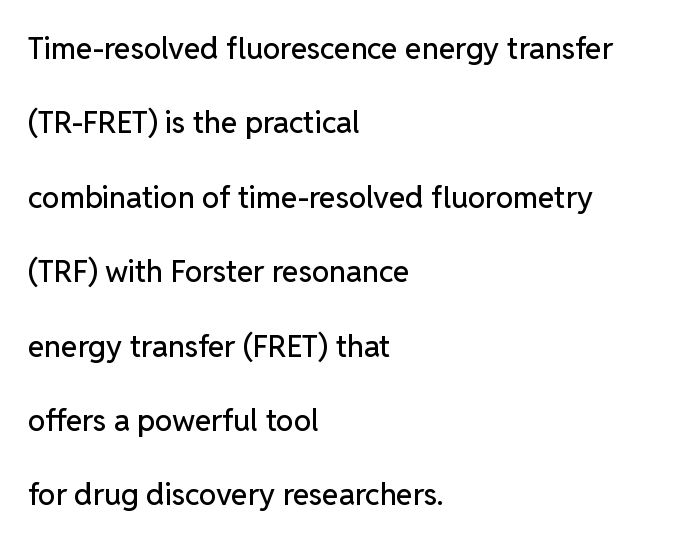
{"serif": "no", "italic": "no", "width": "normal", "stroke_contrast": "low", "x_height": "medium", "monospaced": "no", "underline": "no", "align": "left", "line_spacing": "loose", "line_spacing_ratio": 2.48, "letter_spacing": "normal", "letter_spacing_em": 0.0, "glyph_px": 30}
